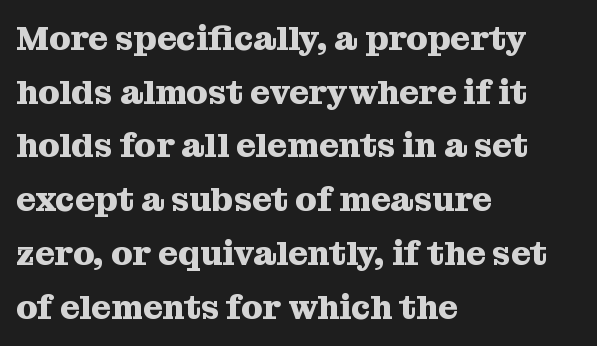
{"serif": "yes", "italic": "no", "bold": "yes", "weight": "heavy", "width": "normal", "stroke_contrast": "medium", "x_height": "medium", "monospaced": "no", "underline": "no", "align": "left", "line_spacing": "normal", "line_spacing_ratio": 1.58, "letter_spacing": "normal", "letter_spacing_em": 0.0, "glyph_px": 34}
